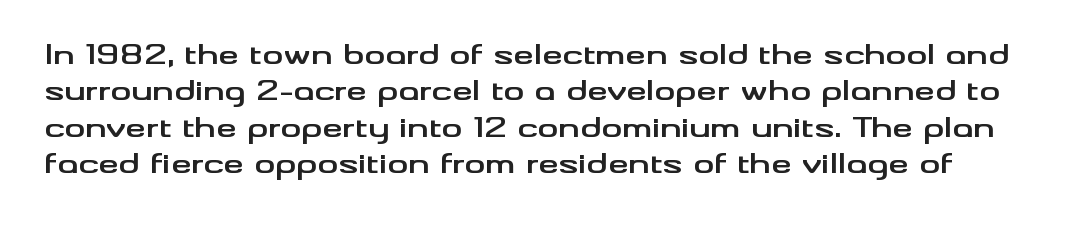
{"italic": "no", "bold": "yes", "underline": "no", "line_spacing": "normal", "line_spacing_ratio": 1.4, "letter_spacing": "normal", "letter_spacing_em": 0.0, "glyph_px": 26}
